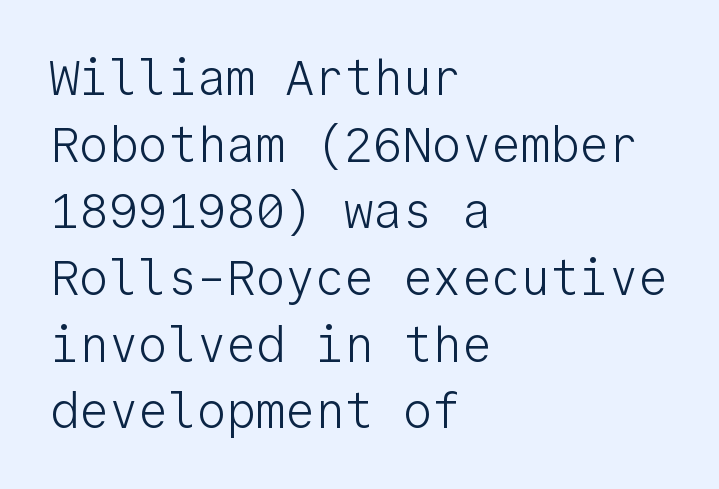
Q: Is the text bold? A: No.
Q: Is the text italic (slanted)? A: No, it is upright.
Q: Is the typeface a serif or a sans-serif typeface? A: Sans-serif.
Q: Is the text underlined? A: No.
Q: How is the paragraph aligned? A: Left-aligned.
Q: Is the spacing between letters normal or unusually wide? A: Normal.
Q: Is the spacing between lines tight, normal or loose? A: Normal.
Q: Width (condensed, normal, or wide)? A: Normal.
Q: Stroke contrast? A: Low.
Q: x-height? A: Medium.
Q: Monospaced? A: Yes.
